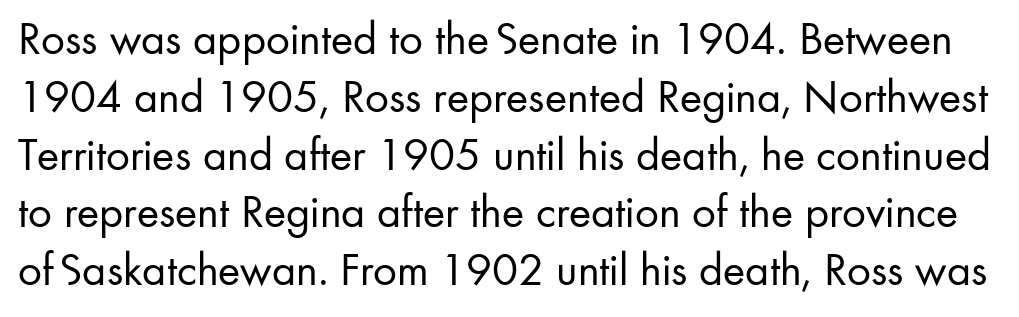
The image shows 47 px regular-weight sans-serif type, upright; set line spacing 1.23x, normal letter spacing, not underlined; low stroke contrast and a small x-height.
